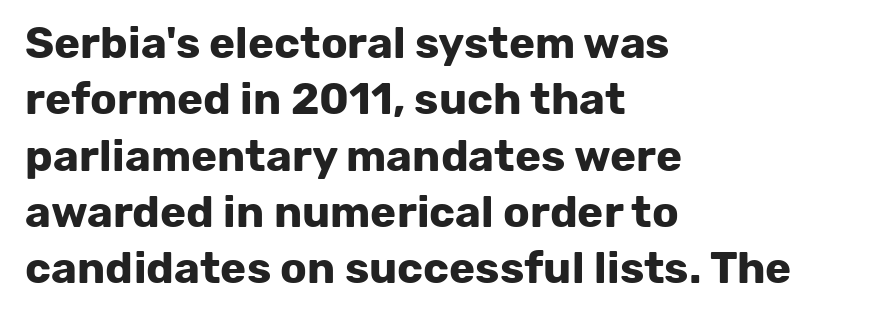
Q: Is the text bold? A: Yes.
Q: Is the text italic (slanted)? A: No, it is upright.
Q: Is the typeface a serif or a sans-serif typeface? A: Sans-serif.
Q: Is the text underlined? A: No.
Q: How is the paragraph aligned? A: Left-aligned.
Q: Is the spacing between letters normal or unusually wide? A: Normal.
Q: Is the spacing between lines tight, normal or loose? A: Normal.
Q: Width (condensed, normal, or wide)? A: Normal.
Q: Stroke contrast? A: Low.
Q: x-height? A: Medium.
Q: Monospaced? A: No.
